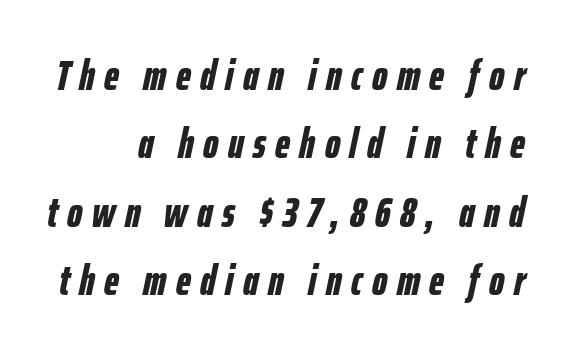
Q: Is the text bold? A: Yes.
Q: Is the text italic (slanted)? A: Yes, it leans right by about 12 degrees.
Q: Is the text underlined? A: No.
Q: Is the spacing between letters normal or unusually wide? A: Unusually wide.
Q: Is the spacing between lines tight, normal or loose? A: Normal.
Q: Width (condensed, normal, or wide)? A: Condensed.
Q: Stroke contrast? A: Low.
Q: x-height? A: Medium.
Q: Monospaced? A: No.
